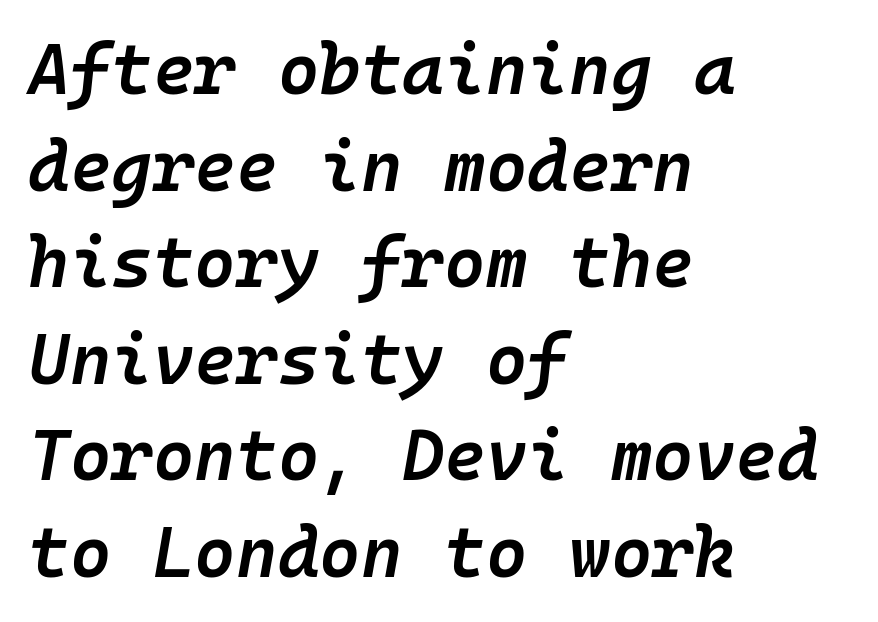
{"italic": "yes", "lean": "right", "slant_degrees": 10, "bold": "semi", "weight": "semibold", "width": "normal", "stroke_contrast": "low", "x_height": "medium", "monospaced": "yes", "underline": "no", "align": "left", "line_spacing": "normal", "line_spacing_ratio": 1.36, "letter_spacing": "normal", "letter_spacing_em": 0.0, "glyph_px": 71}
